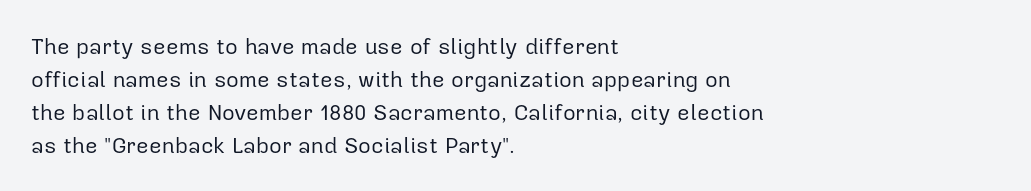
The image shows 22 px text type, upright; set left-aligned, normal line spacing (1.5x), normal letter spacing, not underlined.
